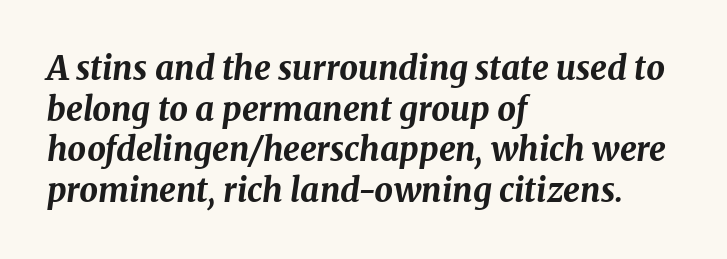
{"italic": "yes", "lean": "right", "slant_degrees": 8, "bold": "yes", "weight": "bold", "width": "normal", "stroke_contrast": "medium", "x_height": "medium", "monospaced": "no", "underline": "no", "align": "left", "line_spacing_ratio": 1.23, "letter_spacing": "normal", "letter_spacing_em": 0.0, "glyph_px": 33}
